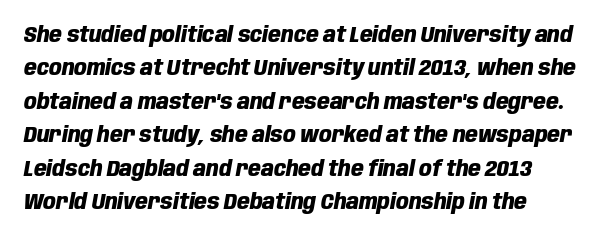
{"italic": "yes", "lean": "right", "slant_degrees": 10, "bold": "yes", "underline": "no", "line_spacing": "normal", "line_spacing_ratio": 1.52, "letter_spacing": "normal", "letter_spacing_em": 0.0, "glyph_px": 22}
